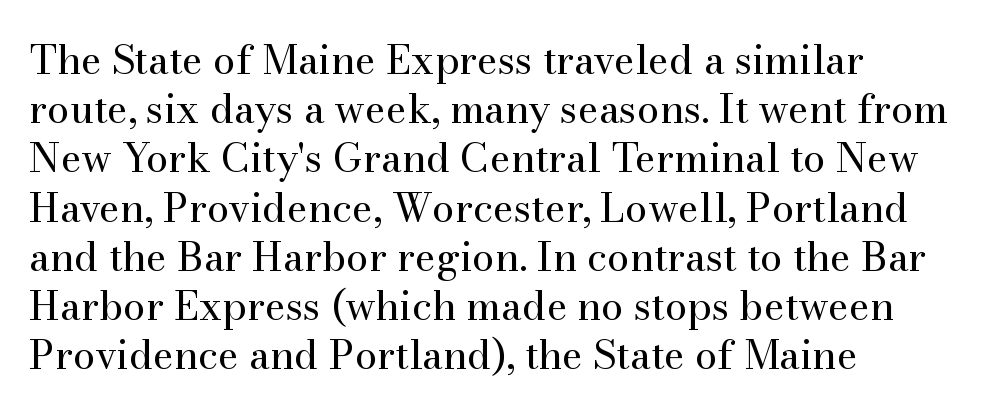
The image shows 40 px regular-weight serif type, upright; set left-aligned, line spacing 1.23x, normal letter spacing, not underlined; medium stroke contrast and a small x-height.
